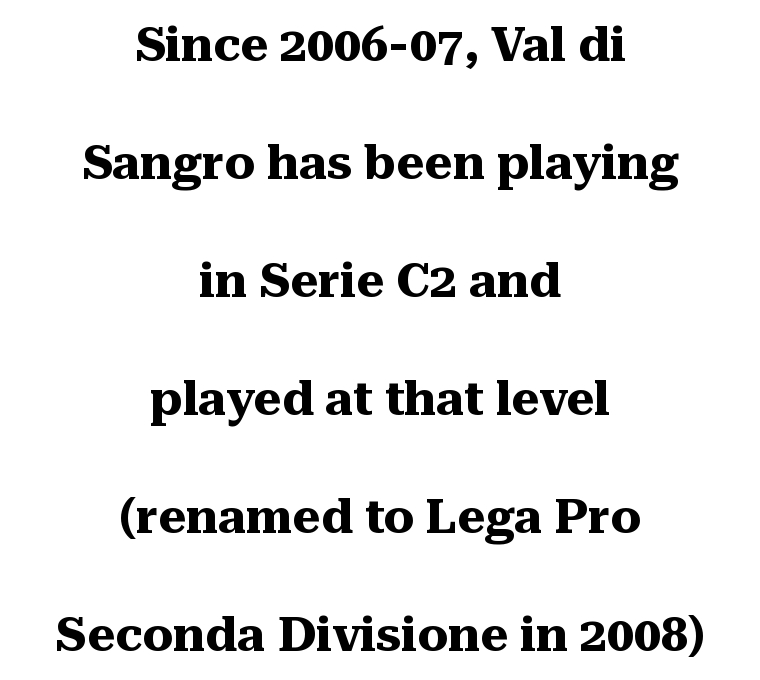
Clear beneath every line of the passage. Tracking here is standard; glyphs follow each other at the usual distance. Baseline-to-baseline distance is far greater than the letter height. These words are printed bold, with thick strokes throughout. Here the designer chose a conventional face with non-uniform glyph widths.
